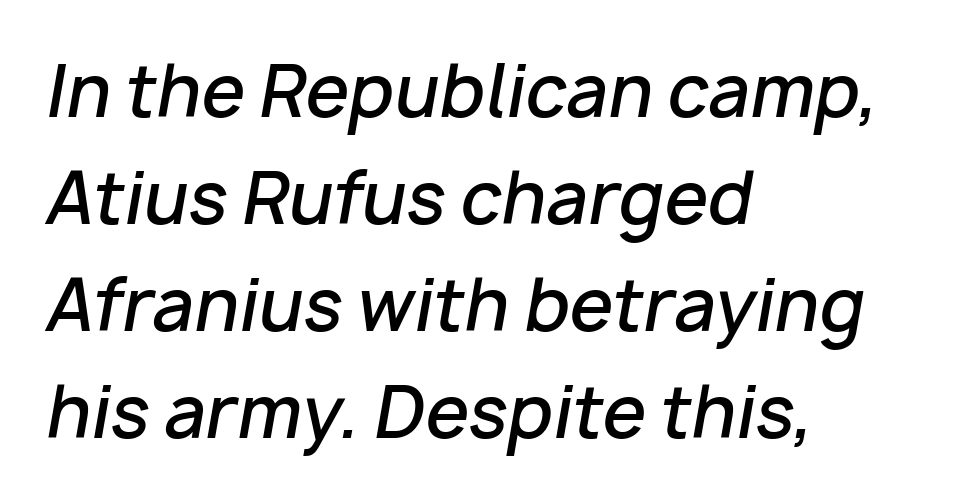
{"italic": "yes", "lean": "right", "slant_degrees": 10, "bold": "semi", "weight": "semibold", "width": "normal", "stroke_contrast": "low", "x_height": "medium", "monospaced": "no", "underline": "no", "align": "left", "line_spacing": "normal", "line_spacing_ratio": 1.53, "letter_spacing": "normal", "letter_spacing_em": 0.0, "glyph_px": 70}
